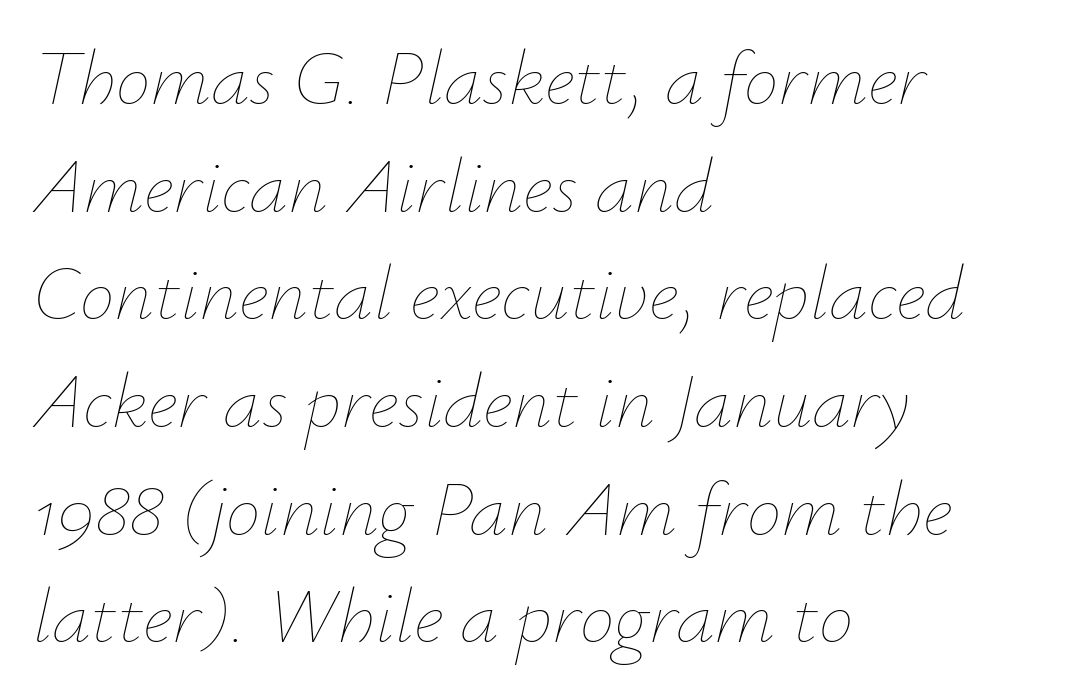
Which margin do the lines hug? The left one — the right edge is uneven. Character widths vary here, with narrow letters taking less room than wide ones. The block of text has a typical density, with ordinary space between rows. Descenders hang freely into open space. There's an unmistakable incline to the writing here. No heavy texture on the line: the type isn't bold.
